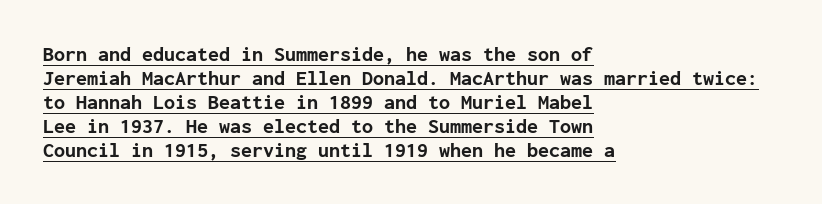
The lettering holds an erect, upright posture throughout. The paragraph has a hard left edge and a soft right edge. The font is running at its bold setting. A rule runs beneath these lines of type. The line texture is even and compact thanks to regular tracking.
